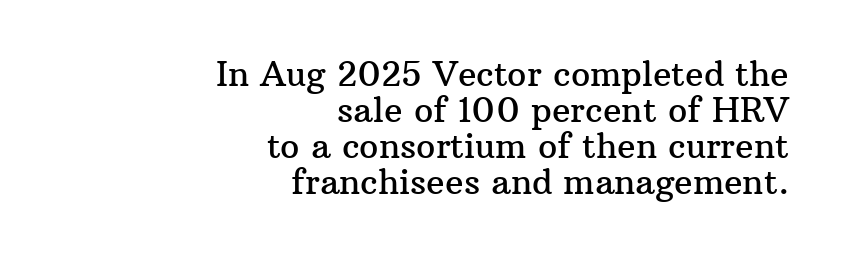
Q: Is the text italic (slanted)? A: No, it is upright.
Q: Is the typeface a serif or a sans-serif typeface? A: Serif.
Q: Is the text underlined? A: No.
Q: How is the paragraph aligned? A: Right-aligned.
Q: Is the spacing between letters normal or unusually wide? A: Normal.
Q: Is the spacing between lines tight, normal or loose? A: Tight.
Q: Width (condensed, normal, or wide)? A: Normal.
Q: Stroke contrast? A: Medium.
Q: x-height? A: Medium.
Q: Monospaced? A: No.
